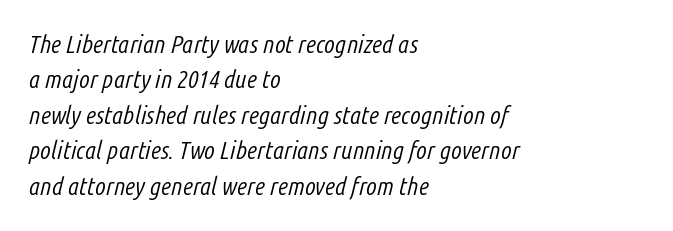
Q: Is the text bold? A: No.
Q: Is the text italic (slanted)? A: Yes, it leans right by about 14 degrees.
Q: Is the text underlined? A: No.
Q: How is the paragraph aligned? A: Left-aligned.
Q: Is the spacing between letters normal or unusually wide? A: Normal.
Q: Is the spacing between lines tight, normal or loose? A: Normal.
